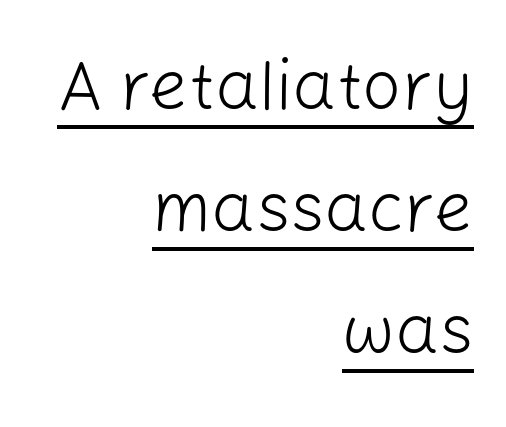
Q: Is the text bold? A: No.
Q: Is the text italic (slanted)? A: No, it is upright.
Q: Is the typeface a serif or a sans-serif typeface? A: Sans-serif.
Q: Is the text underlined? A: Yes.
Q: How is the paragraph aligned? A: Right-aligned.
Q: Is the spacing between letters normal or unusually wide? A: Normal.
Q: Width (condensed, normal, or wide)? A: Normal.
Q: Stroke contrast? A: Low.
Q: x-height? A: Medium.
Q: Monospaced? A: No.
